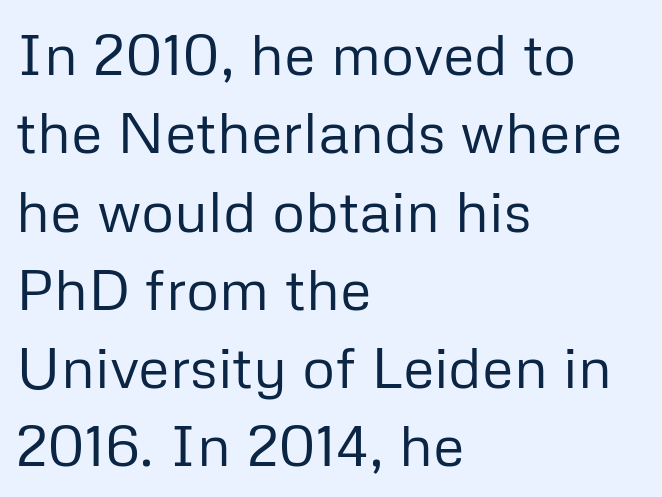
Q: Is the text bold? A: No.
Q: Is the text italic (slanted)? A: No, it is upright.
Q: Is the typeface a serif or a sans-serif typeface? A: Sans-serif.
Q: Is the text underlined? A: No.
Q: How is the paragraph aligned? A: Left-aligned.
Q: Is the spacing between letters normal or unusually wide? A: Normal.
Q: Is the spacing between lines tight, normal or loose? A: Normal.
Q: Width (condensed, normal, or wide)? A: Normal.
Q: Stroke contrast? A: Low.
Q: x-height? A: Medium.
Q: Monospaced? A: No.
